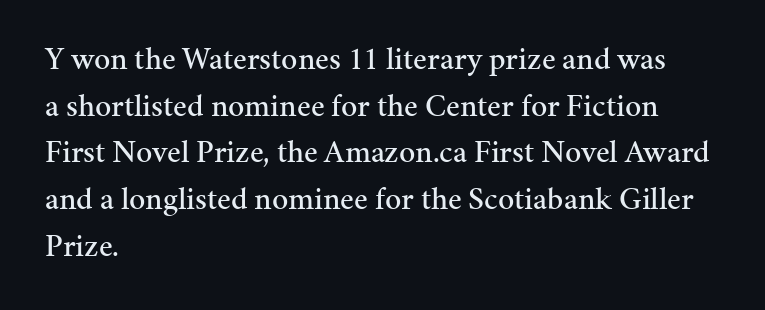
{"serif": "yes", "italic": "no", "width": "normal", "stroke_contrast": "medium", "x_height": "medium", "monospaced": "no", "underline": "no", "align": "left", "line_spacing": "normal", "line_spacing_ratio": 1.46, "letter_spacing": "normal", "letter_spacing_em": 0.0, "glyph_px": 32}
